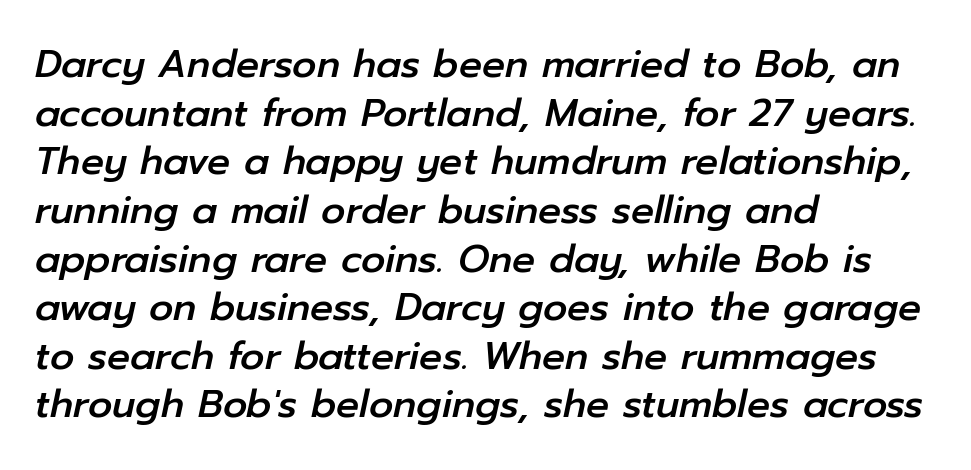
The image shows 38 px text type, italic (leaning right); set left-aligned, normal line spacing (1.28x), normal letter spacing, not underlined; low stroke contrast and a medium x-height.
